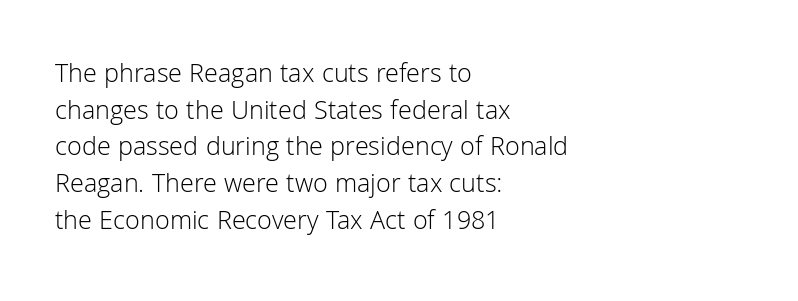
Q: Is the text bold? A: No.
Q: Is the text italic (slanted)? A: No, it is upright.
Q: Is the text underlined? A: No.
Q: How is the paragraph aligned? A: Left-aligned.
Q: Is the spacing between letters normal or unusually wide? A: Normal.
Q: Is the spacing between lines tight, normal or loose? A: Normal.
